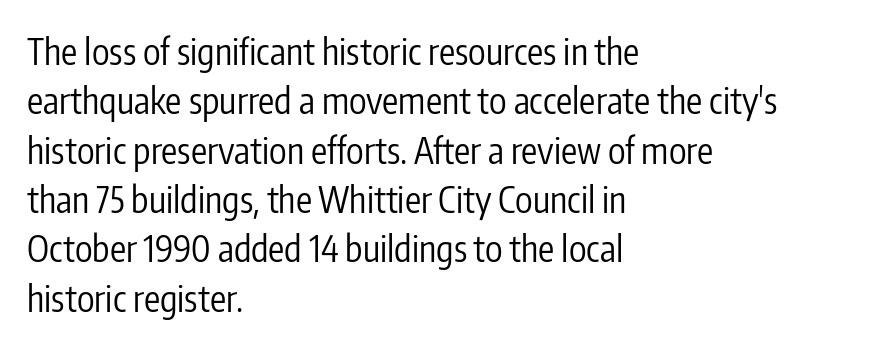
Q: Is the text bold? A: No.
Q: Is the text italic (slanted)? A: No, it is upright.
Q: Is the typeface a serif or a sans-serif typeface? A: Sans-serif.
Q: Is the text underlined? A: No.
Q: How is the paragraph aligned? A: Left-aligned.
Q: Is the spacing between letters normal or unusually wide? A: Normal.
Q: Is the spacing between lines tight, normal or loose? A: Normal.
Q: Width (condensed, normal, or wide)? A: Condensed.
Q: Stroke contrast? A: Low.
Q: x-height? A: Medium.
Q: Monospaced? A: No.
